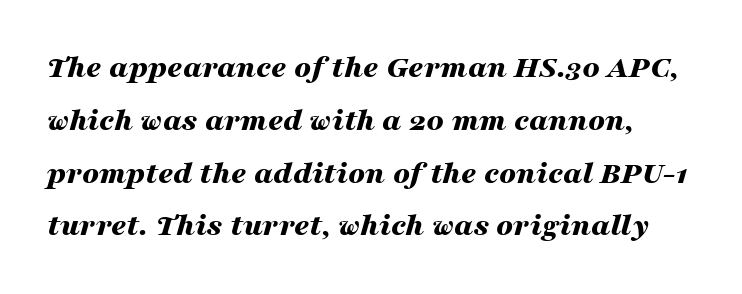
The image shows 33 px bold, wide type, italic (leaning right); set normal line spacing (1.6x), normal letter spacing, not underlined; medium stroke contrast and a medium x-height.
